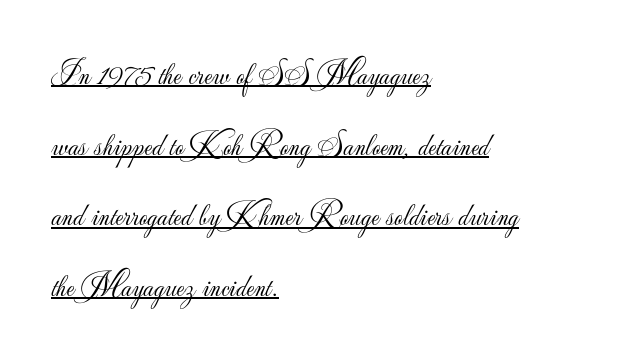
{"serif": "no", "bold": "no", "weight": "light", "width": "normal", "stroke_contrast": "low", "x_height": "small", "monospaced": "no", "underline": "yes", "align": "left", "line_spacing": "loose", "line_spacing_ratio": 2.14, "letter_spacing": "normal", "letter_spacing_em": 0.0, "glyph_px": 33}
